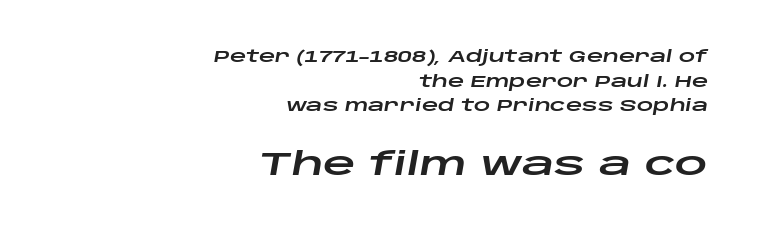
{"italic": "yes", "lean": "right", "slant_degrees": 10, "width": "wide", "stroke_contrast": "low", "x_height": "large", "monospaced": "no", "underline": "no", "align": "right", "line_spacing": "normal", "line_spacing_ratio": 1.54, "letter_spacing": "normal", "letter_spacing_em": 0.0, "larger_block": "second", "size_ratio": 2.0, "glyph_px": 32}
